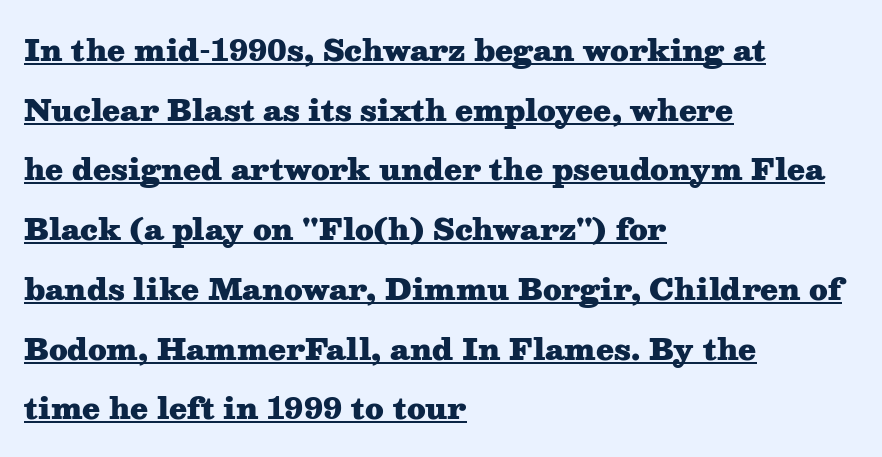
The image shows 29 px heavy, wide serif type, upright; set left-aligned, loose line spacing (2.06x), normal letter spacing, underlined; medium stroke contrast and a medium x-height.
